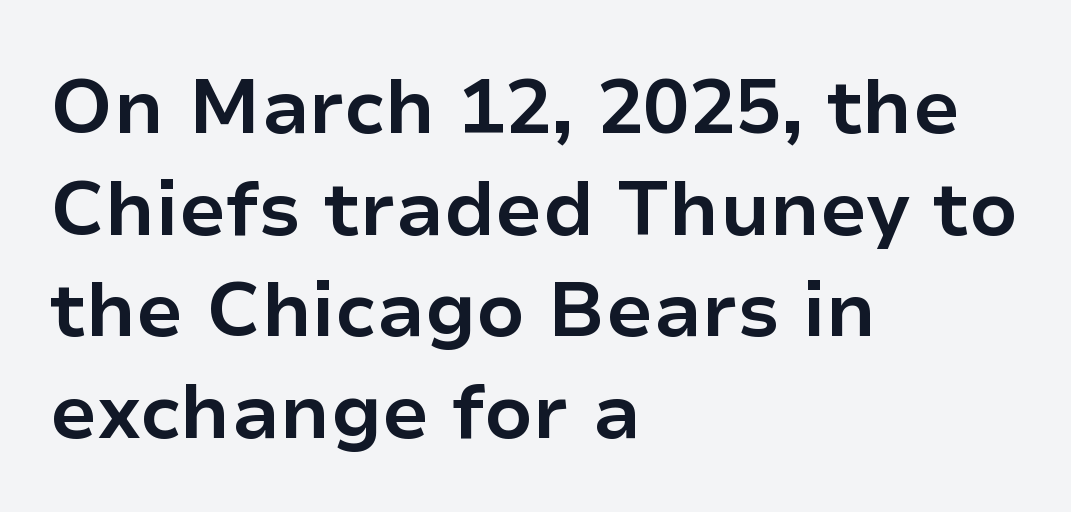
The image shows 77 px bold sans-serif type, upright; set left-aligned, normal line spacing (1.32x), normal letter spacing, not underlined; low stroke contrast and a medium x-height.
